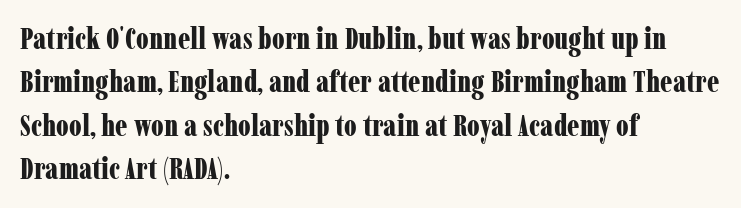
The image shows 30 px bold, condensed serif type, upright; set left-aligned, normal line spacing (1.45x), normal letter spacing, not underlined; low stroke contrast and a medium x-height.
